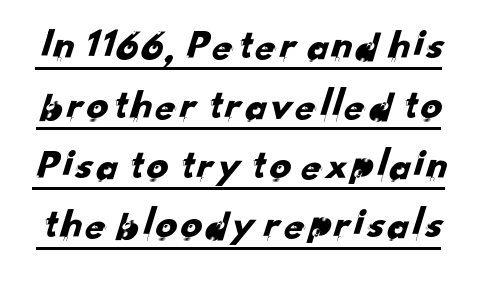
Here the designer chose a conventional face with non-uniform glyph widths. These lines sit exactly where default settings would place them. Look at the tracking — it's just the regular setting, nothing added. The words here are underlined. The type family on display is of the sans-serif kind.
